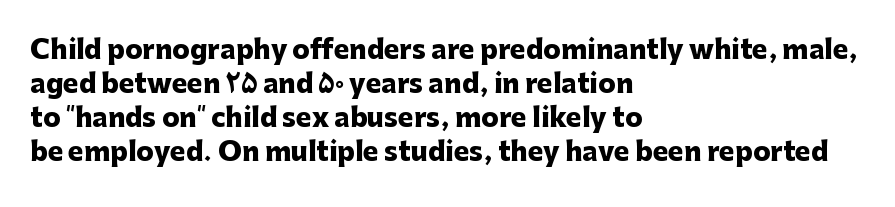
Typeset ragged right — the left edge is the straight one. Words float on clear page, feet unadorned. Vertically, the passage feels balanced, rows spaced as you'd expect. This sample uses plain, unmodified letter spacing. Summary of weight: heavy, a full bold. Characters remain perfectly vertical along every line.
